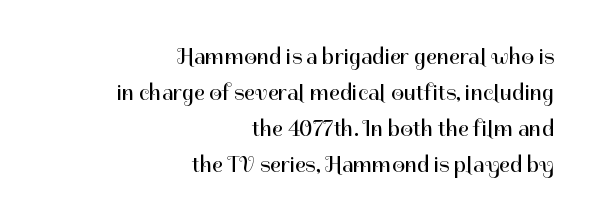
Horizontal bands of white between lines are of average thickness. Anything drawn beneath the words? Only blank space. Stems and bowls with no extra thickness — not bold. Is there any slant? The stems are plumb. If you drew a ruler down the right edge, every line would touch it.
